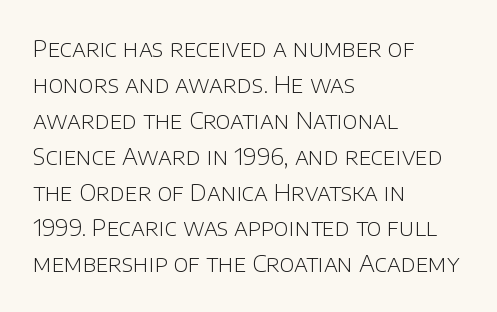
{"italic": "no", "bold": "no", "underline": "no", "align": "left", "line_spacing": "normal", "line_spacing_ratio": 1.56, "letter_spacing": "normal", "letter_spacing_em": 0.0, "glyph_px": 23}
